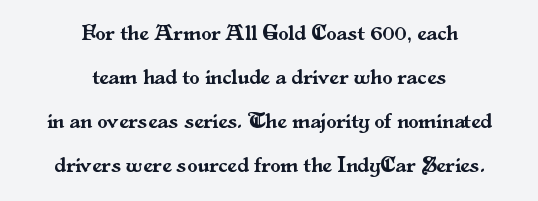
The image shows 21 px text type, upright; set centered, loose line spacing (2.1x), normal letter spacing, not underlined.
